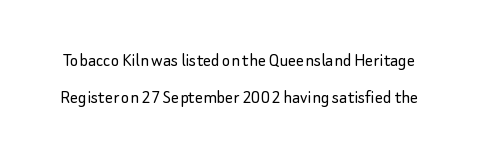
The image shows 20 px text type, upright; set line spacing 1.87x, normal letter spacing, not underlined.
